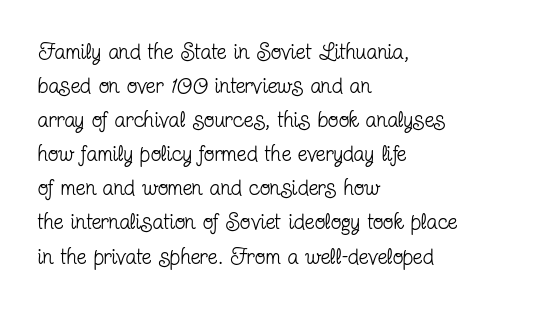
{"italic": "no", "bold": "no", "underline": "no", "align": "left", "line_spacing": "normal", "line_spacing_ratio": 1.55, "letter_spacing": "normal", "letter_spacing_em": 0.0, "glyph_px": 22}
